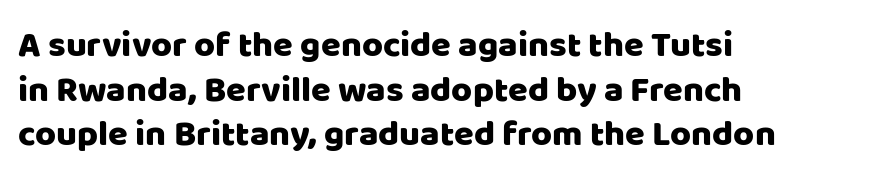
{"serif": "no", "italic": "no", "width": "normal", "stroke_contrast": "low", "x_height": "large", "monospaced": "no", "underline": "no", "align": "left", "line_spacing_ratio": 1.24, "letter_spacing": "normal", "letter_spacing_em": 0.0, "glyph_px": 36}
